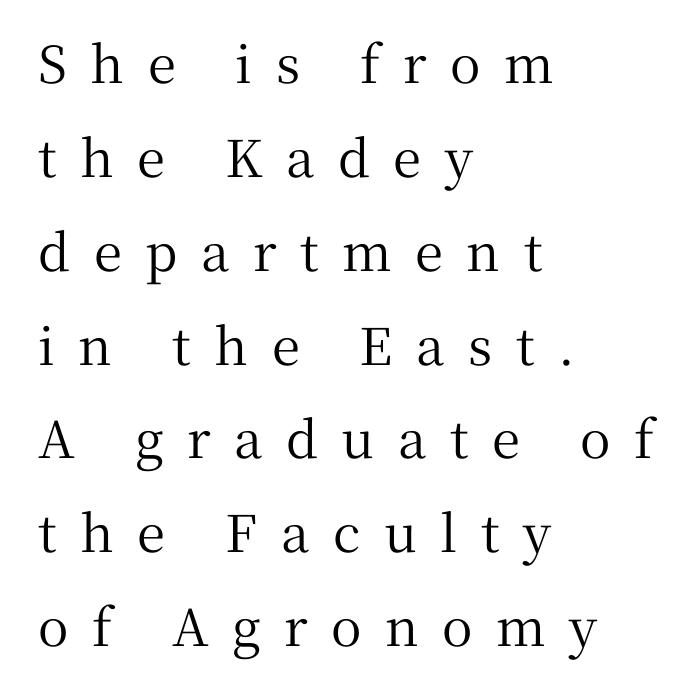
How are the letters spaced? Widely, with obvious added tracking. You can tell it's not italic because the verticals are truly vertical. Teacher's note: observe the even left margin — that is flush-left alignment. To sum up the face: it has serifs. The rendering uses natural spacing where letterforms have individual widths.
